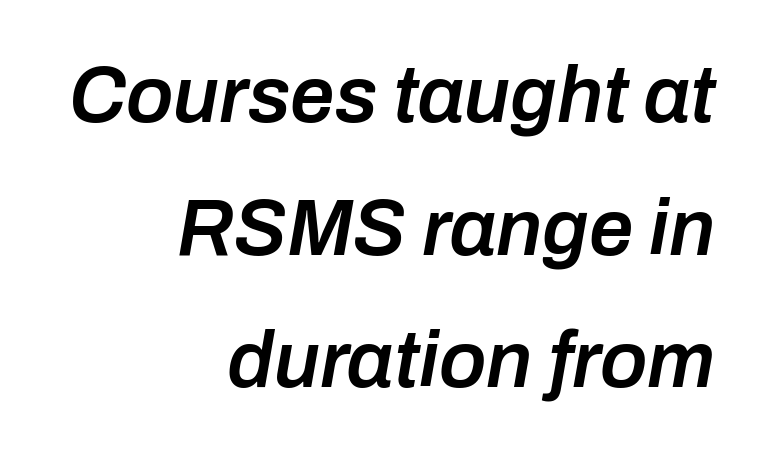
Stems and bowls a touch heavier than normal — semibold. No word sits above an underline. Reading down the block, your eye finds every line finishing at a fixed right position. The face used here has a pronounced slope to its letters. Think of a printed novel: that variable character pitch is what you see here.
